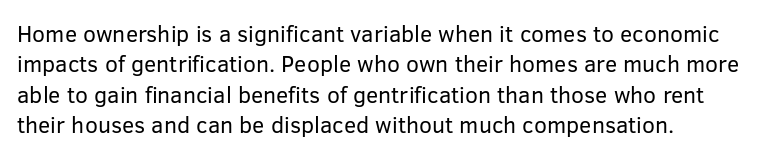
{"italic": "no", "bold": "no", "underline": "no", "align": "left", "line_spacing": "normal", "line_spacing_ratio": 1.32, "letter_spacing": "normal", "letter_spacing_em": 0.0, "glyph_px": 23}
